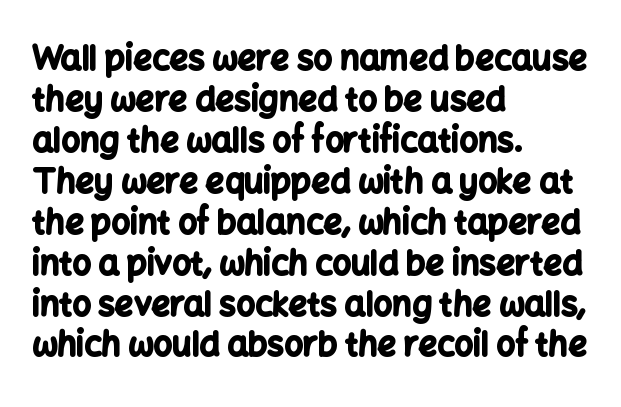
{"serif": "no", "italic": "no", "bold": "yes", "weight": "bold", "width": "normal", "stroke_contrast": "low", "x_height": "medium", "monospaced": "no", "underline": "no", "align": "left", "line_spacing_ratio": 1.24, "letter_spacing": "normal", "letter_spacing_em": 0.0, "glyph_px": 33}
